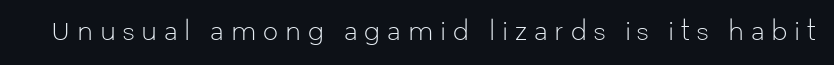
{"italic": "no", "bold": "no", "underline": "no", "letter_spacing": "wide", "letter_spacing_em": 0.28, "glyph_px": 24}
